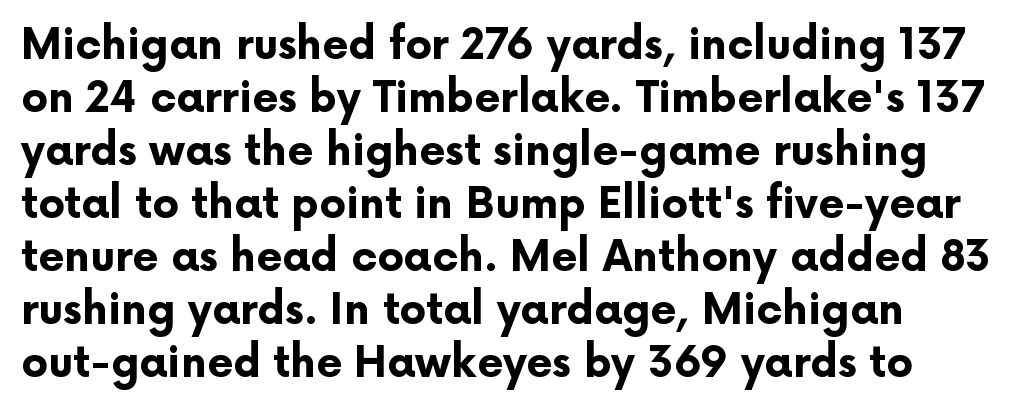
Q: Is the text bold? A: Yes.
Q: Is the text italic (slanted)? A: No, it is upright.
Q: Is the typeface a serif or a sans-serif typeface? A: Sans-serif.
Q: Is the text underlined? A: No.
Q: How is the paragraph aligned? A: Left-aligned.
Q: Is the spacing between letters normal or unusually wide? A: Normal.
Q: Is the spacing between lines tight, normal or loose? A: Normal.
Q: Width (condensed, normal, or wide)? A: Normal.
Q: Stroke contrast? A: Low.
Q: x-height? A: Medium.
Q: Monospaced? A: No.
